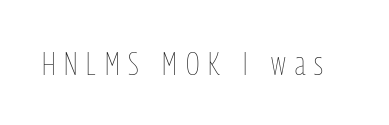
Q: Is the text bold? A: No.
Q: Is the text italic (slanted)? A: No, it is upright.
Q: Is the text underlined? A: No.
Q: Is the spacing between letters normal or unusually wide? A: Unusually wide.
Q: Width (condensed, normal, or wide)? A: Condensed.
Q: Stroke contrast? A: Low.
Q: x-height? A: Medium.
Q: Monospaced? A: No.
